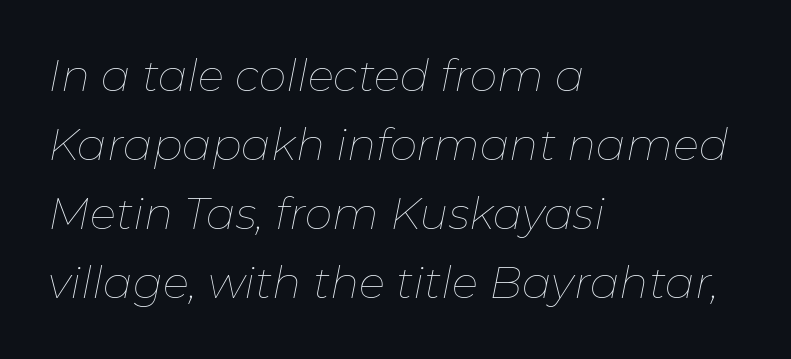
{"italic": "yes", "lean": "right", "slant_degrees": 11, "bold": "no", "weight": "thin", "width": "normal", "stroke_contrast": "low", "x_height": "medium", "monospaced": "no", "underline": "no", "align": "left", "line_spacing": "normal", "line_spacing_ratio": 1.57, "letter_spacing": "normal", "letter_spacing_em": 0.0, "glyph_px": 44}
